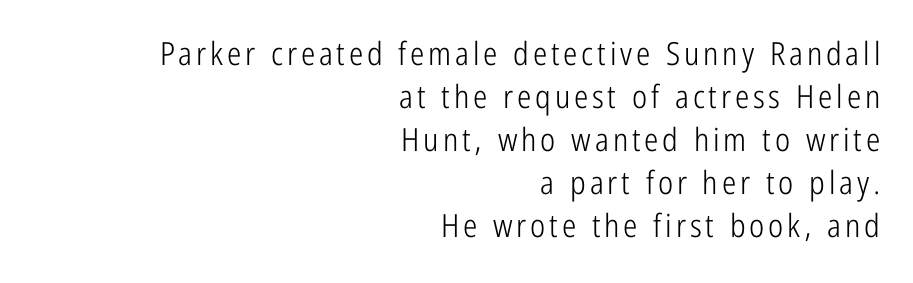
{"serif": "no", "italic": "no", "bold": "no", "weight": "light", "width": "condensed", "stroke_contrast": "low", "x_height": "medium", "monospaced": "no", "underline": "no", "align": "right", "line_spacing": "normal", "line_spacing_ratio": 1.34, "glyph_px": 32}
